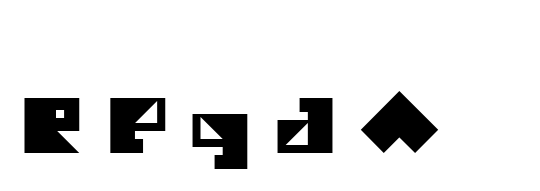
The image shows 75 px sans-serif type; set unusually wide letter spacing (+0.3 em), not underlined; medium stroke contrast and a large x-height.
